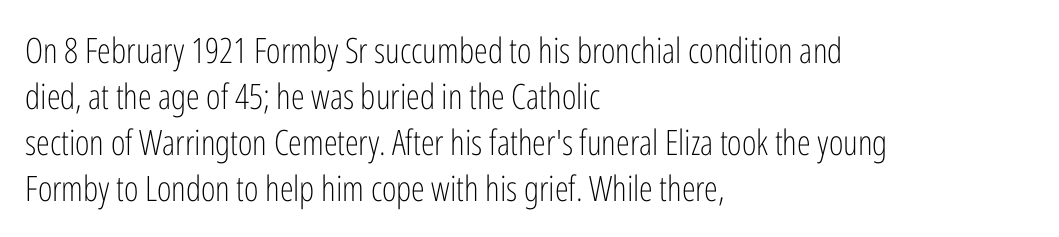
Does the copy run flush right? No — it runs flush left. On a weight scale, this lands at 450 or below. Tracking here is standard; glyphs follow each other at the usual distance. Line spacing here is normal. Ascenders rise straight up at ninety degrees.
